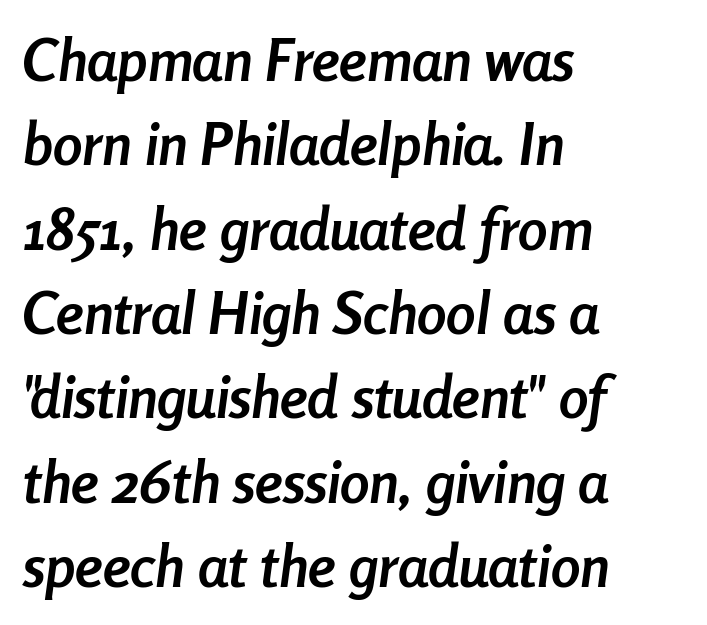
{"italic": "yes", "lean": "right", "slant_degrees": 8, "bold": "yes", "weight": "semibold", "width": "condensed", "stroke_contrast": "low", "x_height": "medium", "monospaced": "no", "underline": "no", "align": "left", "line_spacing": "normal", "line_spacing_ratio": 1.43, "letter_spacing": "normal", "letter_spacing_em": 0.0, "glyph_px": 59}
